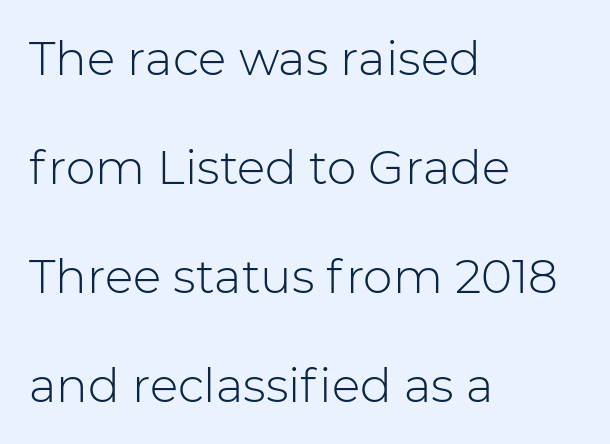
Q: Is the text bold? A: No.
Q: Is the text italic (slanted)? A: No, it is upright.
Q: Is the typeface a serif or a sans-serif typeface? A: Sans-serif.
Q: Is the text underlined? A: No.
Q: How is the paragraph aligned? A: Left-aligned.
Q: Is the spacing between letters normal or unusually wide? A: Normal.
Q: Is the spacing between lines tight, normal or loose? A: Loose.
Q: Width (condensed, normal, or wide)? A: Normal.
Q: Stroke contrast? A: Low.
Q: x-height? A: Medium.
Q: Monospaced? A: No.
